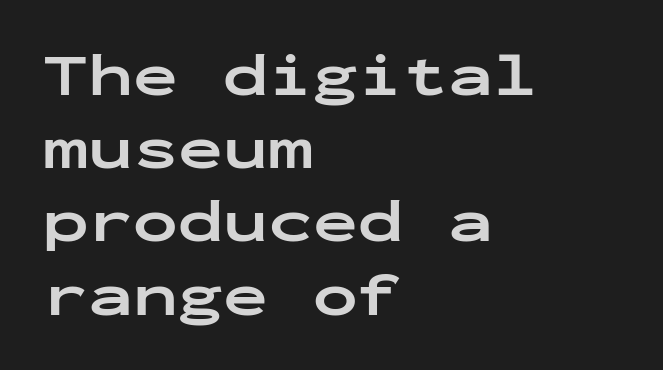
Q: Is the text bold? A: Yes.
Q: Is the text italic (slanted)? A: No, it is upright.
Q: Is the typeface a serif or a sans-serif typeface? A: Sans-serif.
Q: Is the text underlined? A: No.
Q: How is the paragraph aligned? A: Left-aligned.
Q: Is the spacing between letters normal or unusually wide? A: Normal.
Q: Width (condensed, normal, or wide)? A: Wide.
Q: Stroke contrast? A: Low.
Q: x-height? A: Medium.
Q: Monospaced? A: Yes.
